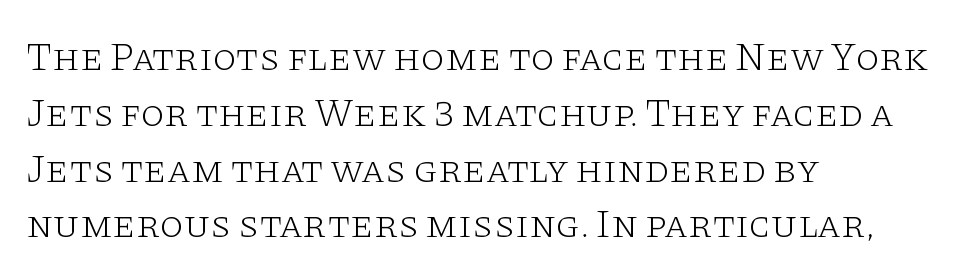
{"serif": "yes", "italic": "no", "bold": "no", "weight": "light", "width": "wide", "stroke_contrast": "low", "x_height": "large", "monospaced": "no", "underline": "no", "align": "left", "line_spacing": "normal", "line_spacing_ratio": 1.43, "letter_spacing": "normal", "letter_spacing_em": 0.0, "glyph_px": 39}
